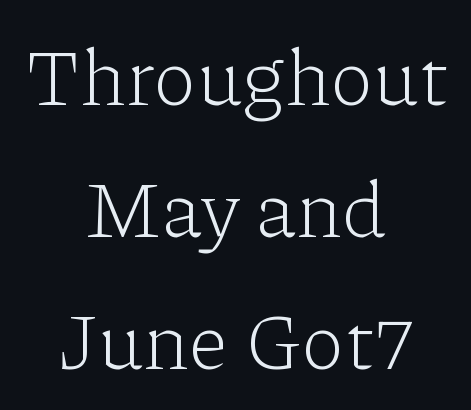
The image shows 80 px light serif type, upright; set centered, normal line spacing (1.65x), normal letter spacing, not underlined; low stroke contrast and a medium x-height.
